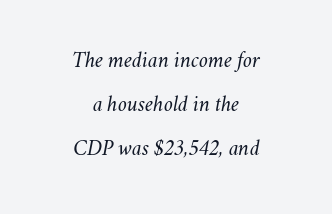
Compared with typical body copy, the letter spacing here is the same. Vertically, the passage feels expansive, rows floating well apart. Reading down the block, each line starts at a different indent, mirrored at its end. Is the stroke heavy? The answer is a plain regular-or-lighter. Clear beneath every line of the passage.
